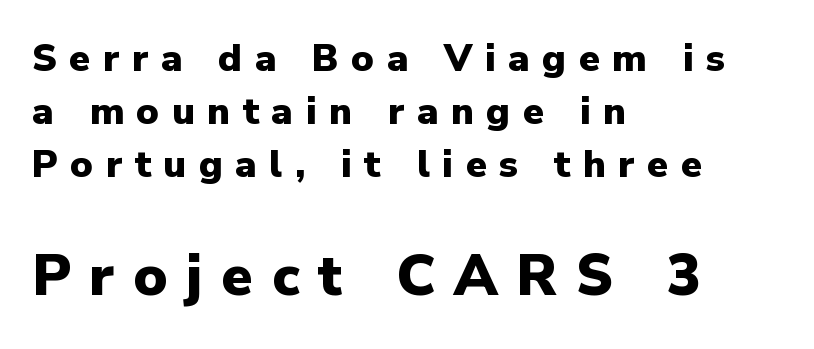
Tracking value appears strongly positive — letters spread wide. Each line starts at the same left margin while the right side varies. Students, this is bold: see how much ink each stroke carries. Beneath every word, the page is bare. Unlike italic type, these characters show no tilt at all. Serif or sans? Sans — the stroke terminals are bare.
